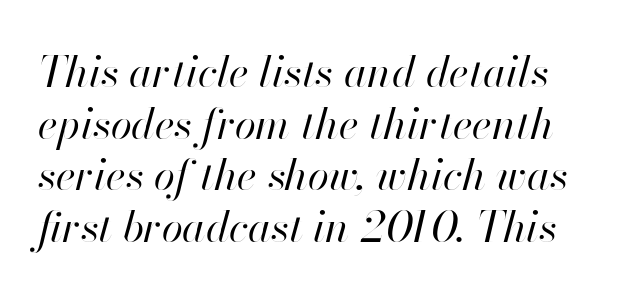
Q: Is the text bold? A: No.
Q: Is the text italic (slanted)? A: Yes, it leans right by about 13 degrees.
Q: Is the text underlined? A: No.
Q: Is the spacing between letters normal or unusually wide? A: Normal.
Q: Width (condensed, normal, or wide)? A: Normal.
Q: Stroke contrast? A: High.
Q: x-height? A: Small.
Q: Monospaced? A: No.
